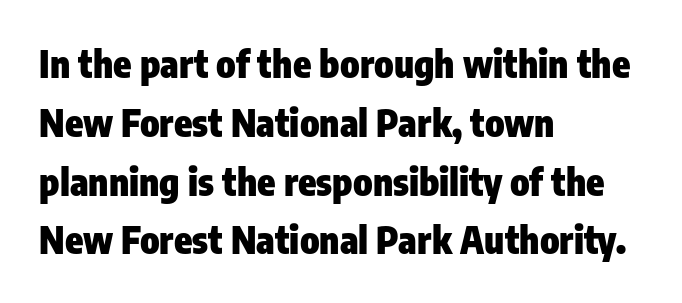
Caption: bold face, heavy strokes. In CSS terms this would be text-align: left. Only glyphs here, with clear space below each row. This sample uses plain, unmodified letter spacing.
